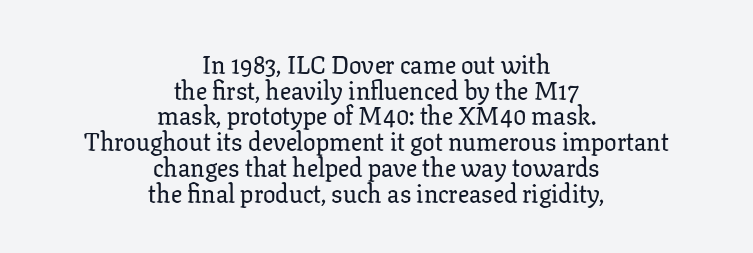
Horizontal bands of white between lines are thin slivers. The lettering holds an erect, upright posture throughout. Between one letter and the next there's only the usual sliver of space. No word sits above an underline.
